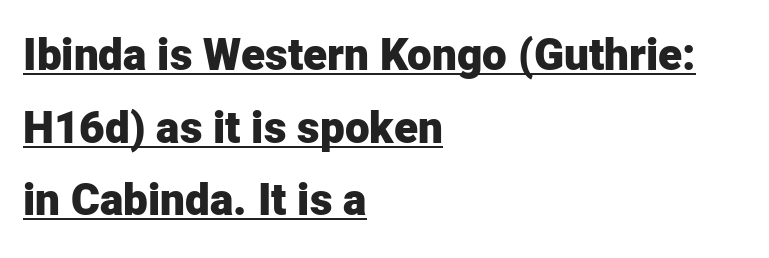
The image shows 44 px heavy sans-serif type, upright; set left-aligned, normal line spacing (1.65x), normal letter spacing, underlined; low stroke contrast and a medium x-height.
